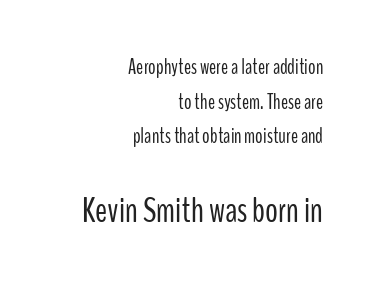
{"serif": "no", "italic": "no", "bold": "no", "weight": "light", "width": "condensed", "stroke_contrast": "low", "x_height": "medium", "monospaced": "no", "underline": "no", "align": "right", "line_spacing": "normal", "line_spacing_ratio": 1.65, "letter_spacing": "normal", "letter_spacing_em": 0.0, "larger_block": "second", "size_ratio": 1.71, "glyph_px": 36}
